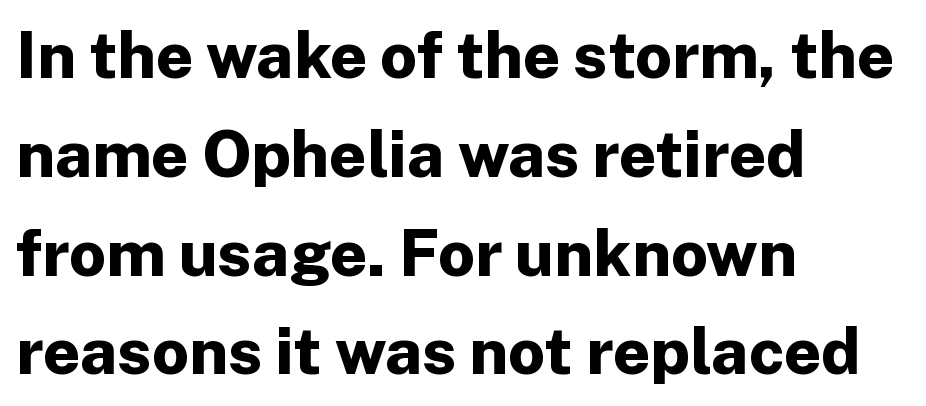
This sample keeps an unexceptional amount of space between lines. Plain, unruled lines of type. These lines were composed using upright roman letters. One-word summary of the alignment: left. A typesetter would call this proportional, since set widths differ per character. Is this a sans? Yes — the strokes have no serifs.
